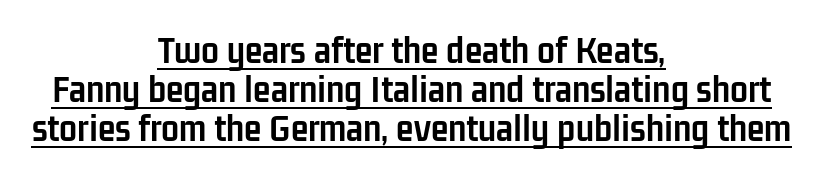
The image shows 40 px semibold, condensed sans-serif type, upright; set centered, tight line spacing (0.97x), normal letter spacing, underlined; low stroke contrast and a medium x-height.
